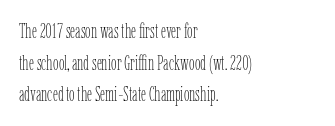
{"italic": "no", "bold": "no", "underline": "no", "align": "left", "line_spacing": "normal", "line_spacing_ratio": 1.58, "letter_spacing": "normal", "letter_spacing_em": 0.0, "glyph_px": 20}
